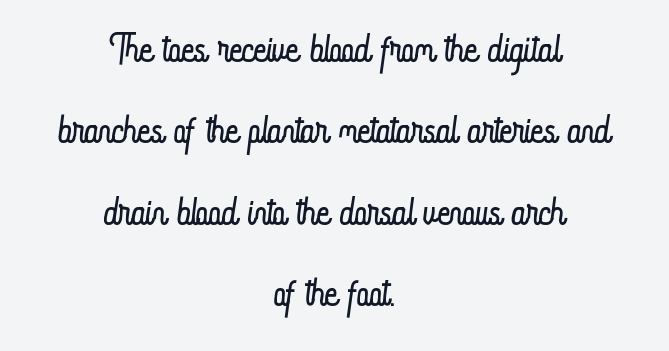
{"bold": "no", "weight": "light", "width": "condensed", "stroke_contrast": "low", "x_height": "small", "monospaced": "no", "underline": "no", "align": "center", "line_spacing": "normal", "line_spacing_ratio": 1.48, "letter_spacing": "normal", "letter_spacing_em": 0.0, "glyph_px": 55}
